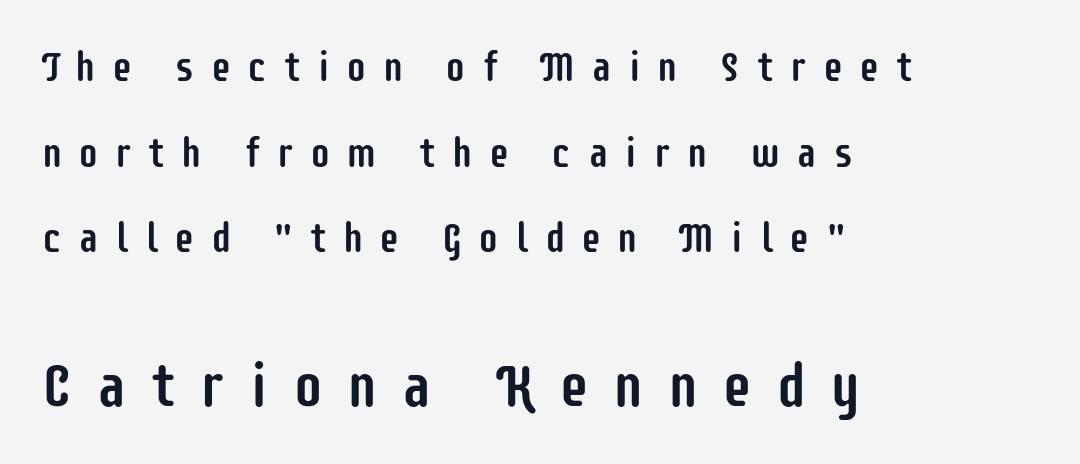
Q: Is the text italic (slanted)? A: No, it is upright.
Q: Is the typeface a serif or a sans-serif typeface? A: Sans-serif.
Q: Is the text underlined? A: No.
Q: How is the paragraph aligned? A: Left-aligned.
Q: Is the spacing between letters normal or unusually wide? A: Unusually wide.
Q: Is the spacing between lines tight, normal or loose? A: Loose.
Q: Which block of text is set in a larger size, the first (top) or the second (bottom)? A: The second (bottom) one.
Q: Width (condensed, normal, or wide)? A: Condensed.
Q: Stroke contrast? A: Low.
Q: x-height? A: Large.
Q: Monospaced? A: No.
